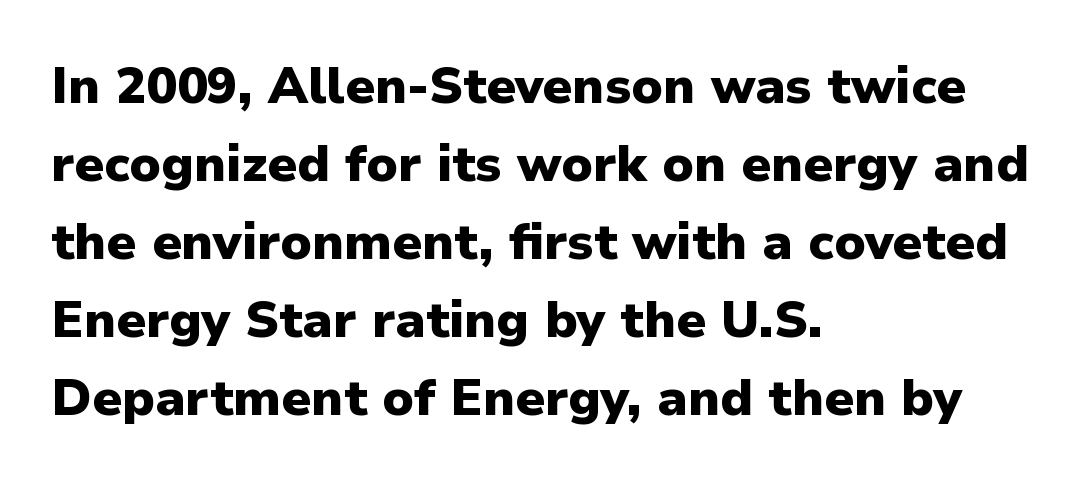
Posture: upright roman. Caption: bold face, heavy strokes. The letters advance in unequal steps, a hallmark of proportional type. Interline gaps are of average width in this sample. Descender tails drop into unmarked territory.
